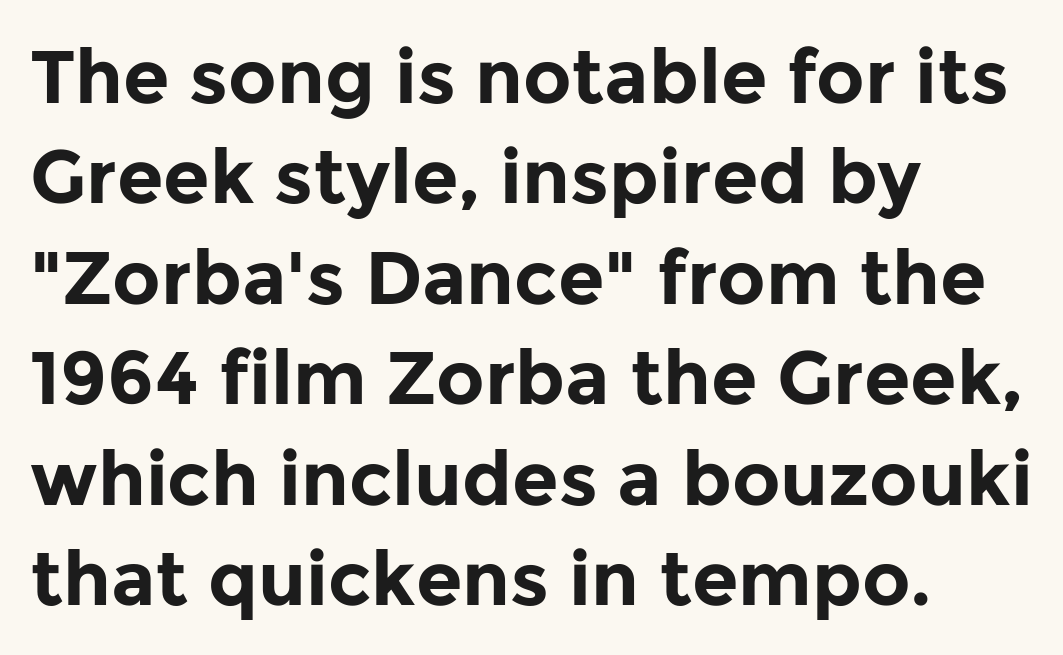
Q: Is the text bold? A: Yes.
Q: Is the text italic (slanted)? A: No, it is upright.
Q: Is the typeface a serif or a sans-serif typeface? A: Sans-serif.
Q: Is the text underlined? A: No.
Q: How is the paragraph aligned? A: Left-aligned.
Q: Is the spacing between letters normal or unusually wide? A: Normal.
Q: Is the spacing between lines tight, normal or loose? A: Normal.
Q: Width (condensed, normal, or wide)? A: Normal.
Q: Stroke contrast? A: Low.
Q: x-height? A: Medium.
Q: Monospaced? A: No.
